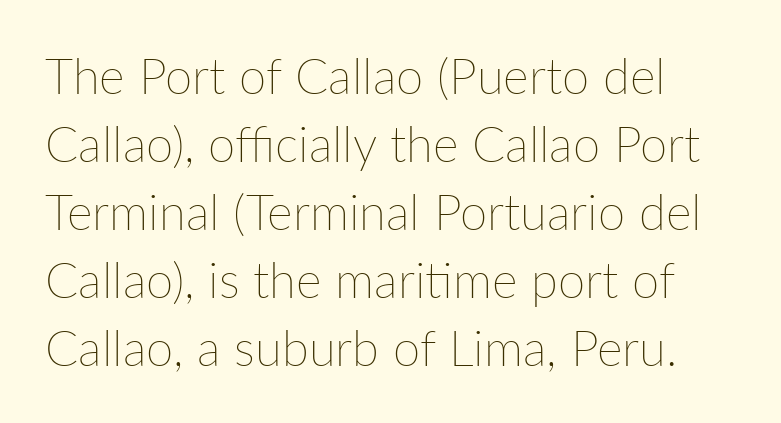
The image shows 49 px thin type, upright; set left-aligned, normal line spacing (1.39x), normal letter spacing, not underlined; low stroke contrast and a medium x-height.
